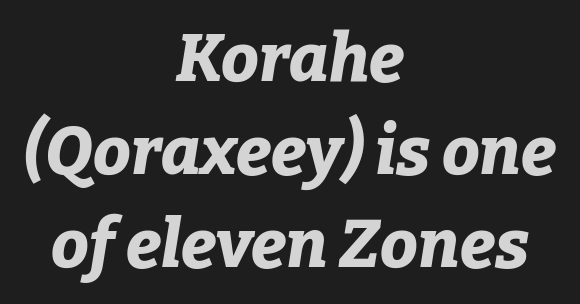
Q: Is the text bold? A: Yes.
Q: Is the text italic (slanted)? A: Yes, it leans right by about 9 degrees.
Q: Is the text underlined? A: No.
Q: How is the paragraph aligned? A: Centered.
Q: Is the spacing between letters normal or unusually wide? A: Normal.
Q: Is the spacing between lines tight, normal or loose? A: Normal.
Q: Width (condensed, normal, or wide)? A: Normal.
Q: Stroke contrast? A: Low.
Q: x-height? A: Medium.
Q: Monospaced? A: No.
